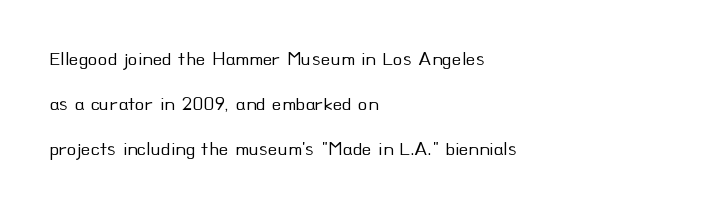
The axis of the letterforms is exactly vertical. Compared with a typical body face, this is equally light or lighter still. The space between consecutive lines is lavish. Where is the straight margin? On the left.
